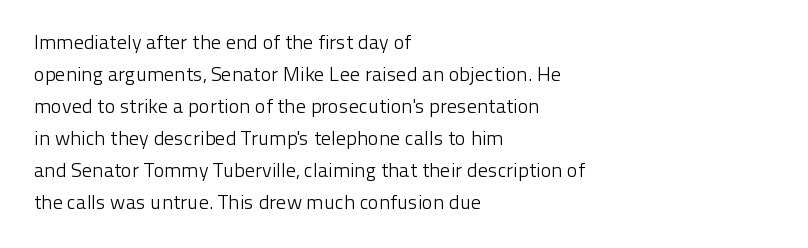
Q: Is the text bold? A: No.
Q: Is the text italic (slanted)? A: No, it is upright.
Q: Is the text underlined? A: No.
Q: How is the paragraph aligned? A: Left-aligned.
Q: Is the spacing between letters normal or unusually wide? A: Normal.
Q: Is the spacing between lines tight, normal or loose? A: Normal.
